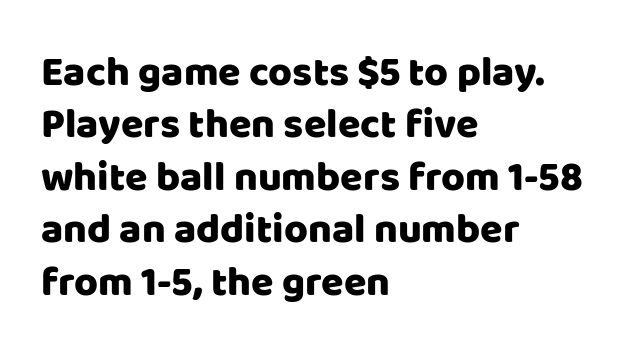
{"serif": "no", "italic": "no", "width": "normal", "stroke_contrast": "low", "x_height": "large", "monospaced": "no", "underline": "no", "align": "left", "line_spacing": "normal", "line_spacing_ratio": 1.28, "letter_spacing": "normal", "letter_spacing_em": 0.0, "glyph_px": 41}
